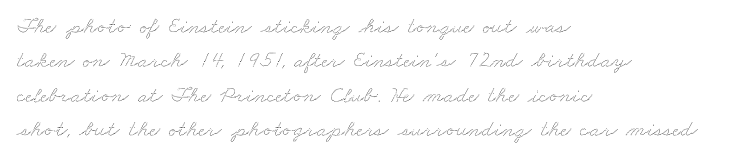
The face used here is rendered with its standard letterfit. Is there much room between lines? A standard amount, neither cramped nor airy. The glyphs are unaccompanied by any horizontal stroke below them. Typeset ragged right — the left edge is the straight one.
